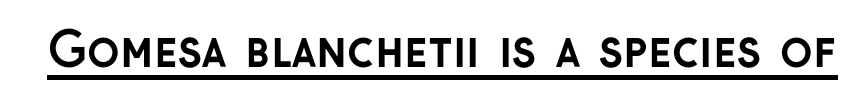
The face used here appears with an underline applied. The text was rendered using a sans face with plain stroke endings. Notice how the stems are strictly vertical — no italics here. The strokes are fattened all the way to bold. Tracking here is standard; glyphs follow each other at the usual distance.
